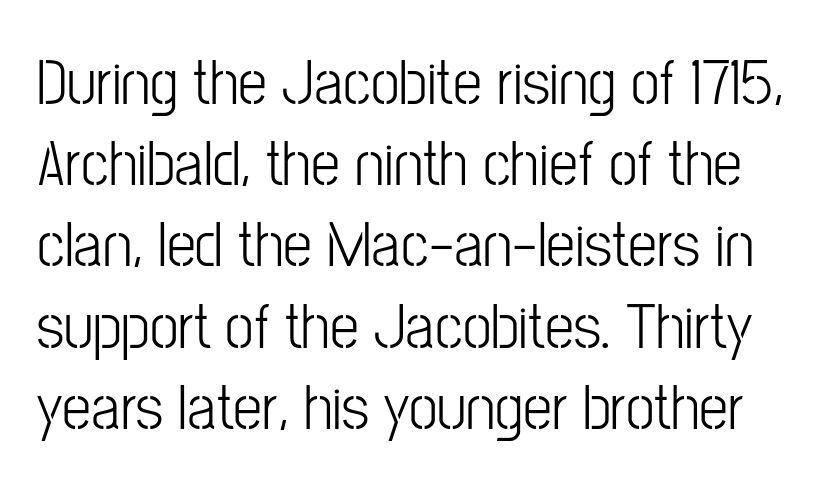
Honestly, the row spacing looks completely unremarkable. Proportional: the letters do not fall into vertical columns. The words here are not underlined. This rendering leaves character spacing at its baseline value.
